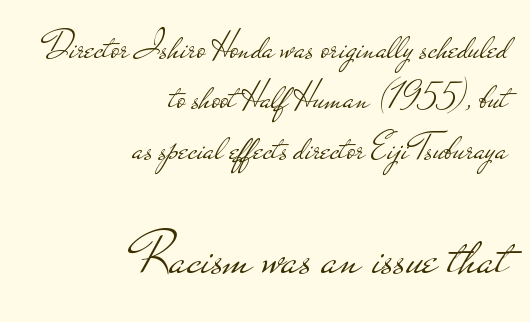
Nobody touched the tracking dial on this one. No chunkiness to these letters — they're not bold. The rendering shows plain stroke endings on the letterforms — a sans-serif design.
